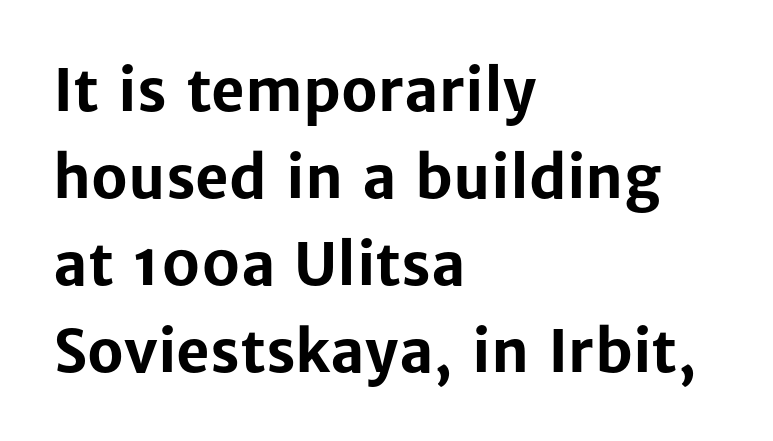
The image shows 58 px bold sans-serif type, upright; set left-aligned, normal line spacing (1.5x), normal letter spacing, not underlined; low stroke contrast and a medium x-height.
